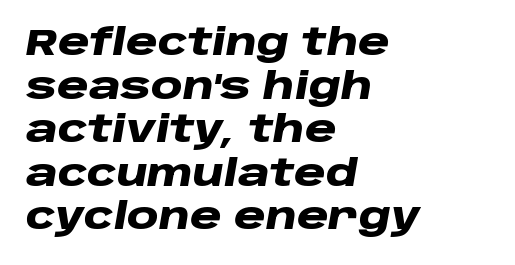
This sample has the flowing, uneven cadence of proportional lettering. Does the lettering tilt? It does — this is italic. The rendering uses a bold face; every stroke is thick and dark. The passage is arranged the way most books set body copy — flush left. Caption: standard tracking, unaltered. Letters rest on an invisible, unmarked baseline.
